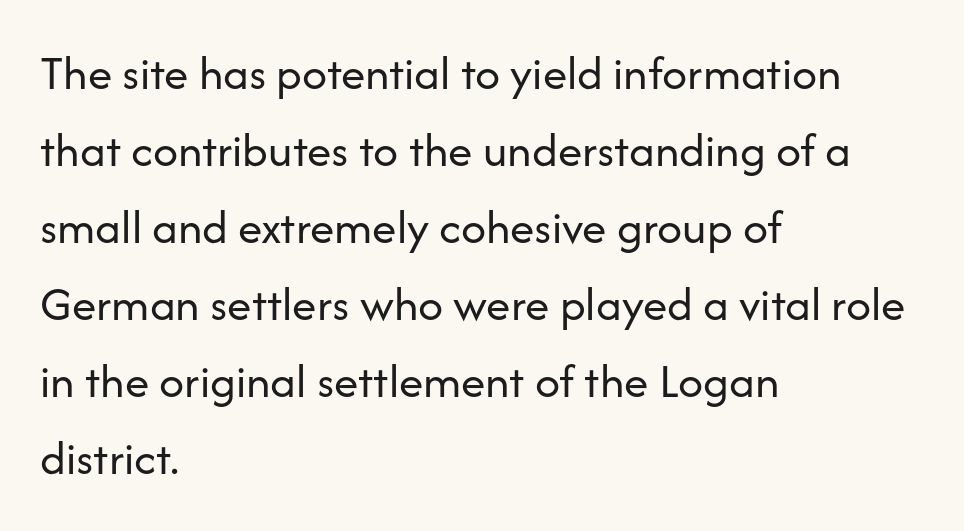
The image shows 49 px regular-weight sans-serif type, upright; set left-aligned, normal line spacing (1.57x), normal letter spacing, not underlined; low stroke contrast and a medium x-height.
